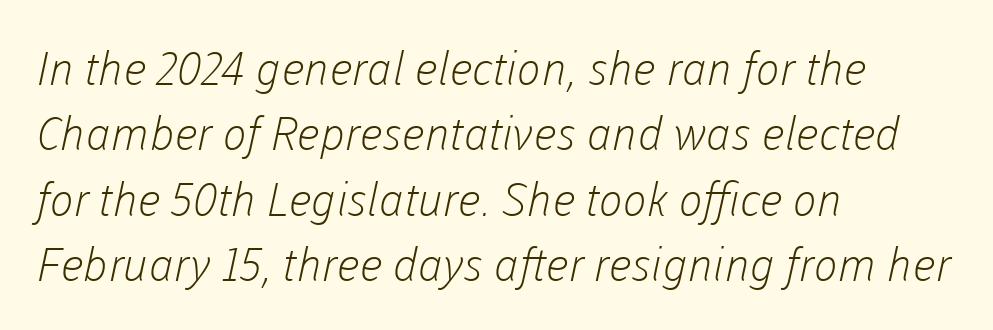
Q: Is the text bold? A: No.
Q: Is the typeface a serif or a sans-serif typeface? A: Sans-serif.
Q: Is the text underlined? A: No.
Q: How is the paragraph aligned? A: Left-aligned.
Q: Is the spacing between letters normal or unusually wide? A: Normal.
Q: Is the spacing between lines tight, normal or loose? A: Normal.
Q: Width (condensed, normal, or wide)? A: Normal.
Q: Stroke contrast? A: Low.
Q: x-height? A: Medium.
Q: Monospaced? A: No.
